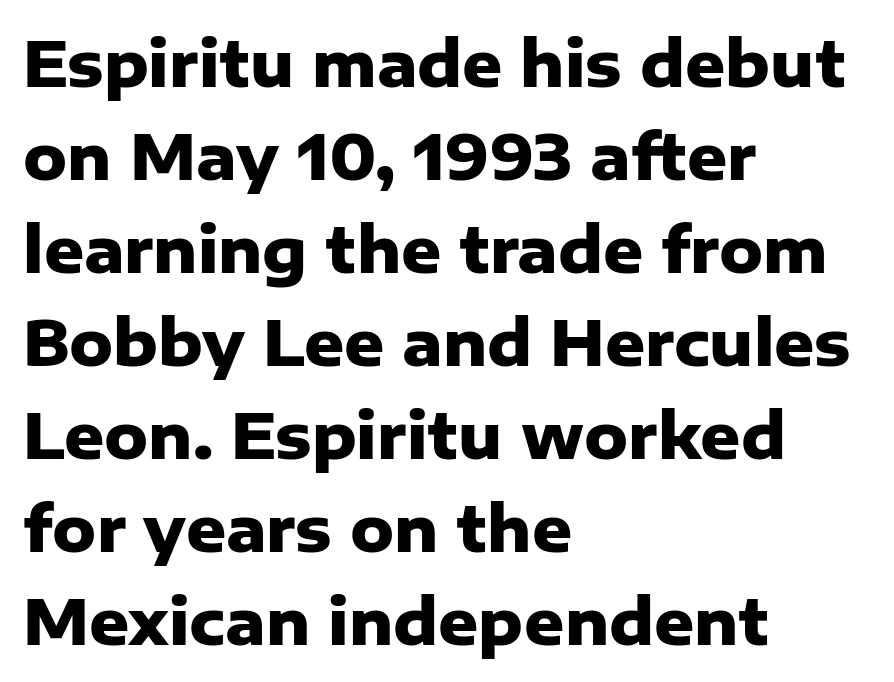
{"serif": "no", "italic": "no", "bold": "yes", "weight": "heavy", "width": "normal", "stroke_contrast": "low", "x_height": "medium", "monospaced": "no", "underline": "no", "align": "left", "line_spacing": "normal", "line_spacing_ratio": 1.5, "letter_spacing": "normal", "letter_spacing_em": 0.0, "glyph_px": 62}
